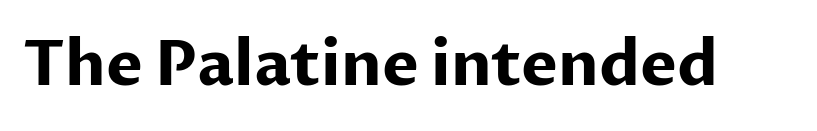
Q: Is the text bold? A: Yes.
Q: Is the text italic (slanted)? A: No, it is upright.
Q: Is the typeface a serif or a sans-serif typeface? A: Sans-serif.
Q: Is the text underlined? A: No.
Q: Is the spacing between letters normal or unusually wide? A: Normal.
Q: Width (condensed, normal, or wide)? A: Normal.
Q: Stroke contrast? A: Low.
Q: x-height? A: Medium.
Q: Monospaced? A: No.
